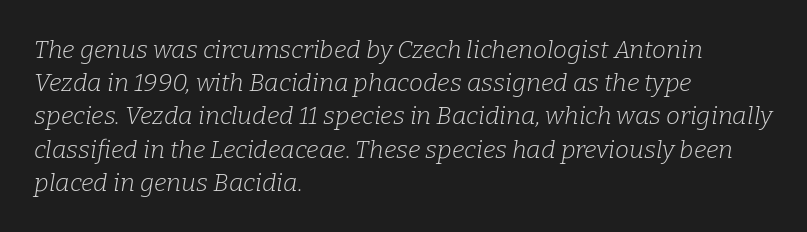
The image shows 25 px text type, italic (leaning right); set left-aligned, normal line spacing (1.33x), normal letter spacing, not underlined.
